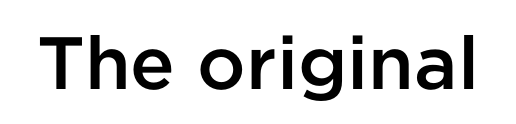
Q: Is the text bold? A: Semi-bold.
Q: Is the text italic (slanted)? A: No, it is upright.
Q: Is the typeface a serif or a sans-serif typeface? A: Sans-serif.
Q: Is the text underlined? A: No.
Q: Is the spacing between letters normal or unusually wide? A: Normal.
Q: Width (condensed, normal, or wide)? A: Normal.
Q: Stroke contrast? A: Low.
Q: x-height? A: Medium.
Q: Monospaced? A: No.
